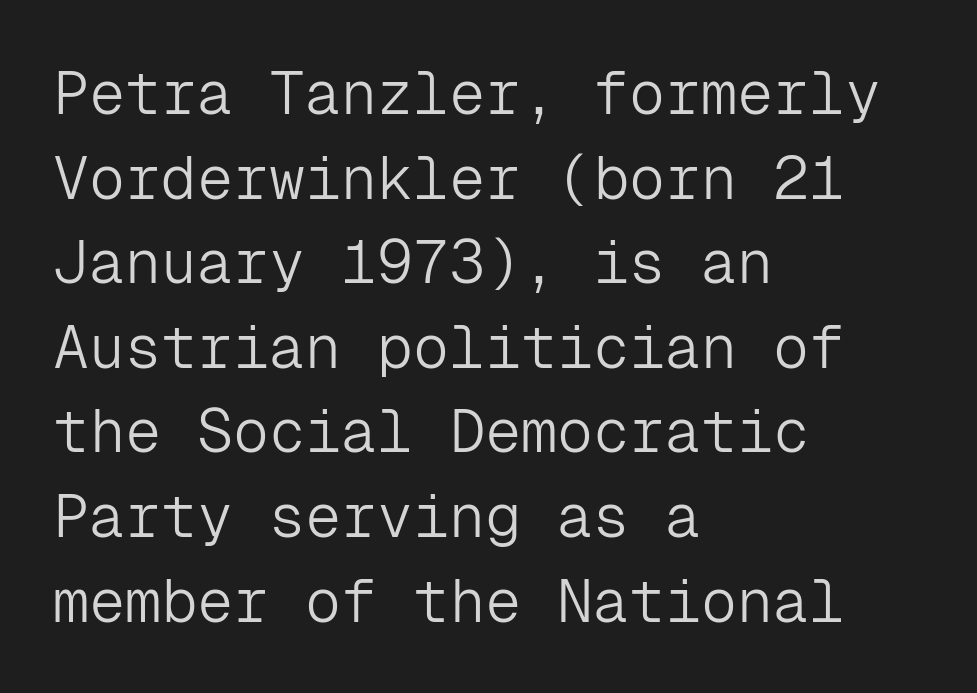
Q: Is the text bold? A: No.
Q: Is the text italic (slanted)? A: No, it is upright.
Q: Is the typeface a serif or a sans-serif typeface? A: Sans-serif.
Q: Is the text underlined? A: No.
Q: How is the paragraph aligned? A: Left-aligned.
Q: Is the spacing between letters normal or unusually wide? A: Normal.
Q: Is the spacing between lines tight, normal or loose? A: Normal.
Q: Width (condensed, normal, or wide)? A: Normal.
Q: Stroke contrast? A: Low.
Q: x-height? A: Medium.
Q: Monospaced? A: Yes.
